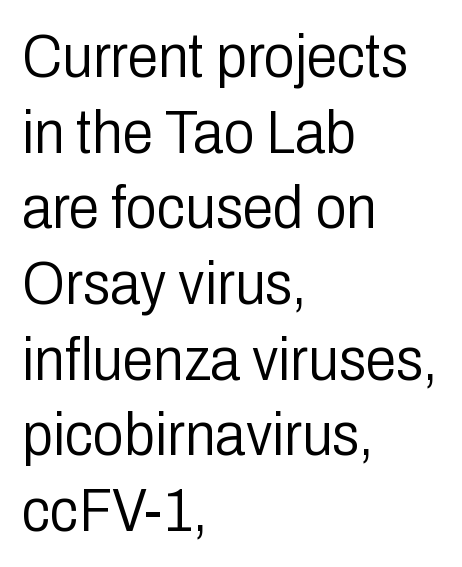
The image shows 62 px light, condensed sans-serif type, upright; set left-aligned, line spacing 1.22x, normal letter spacing, not underlined; low stroke contrast and a medium x-height.
